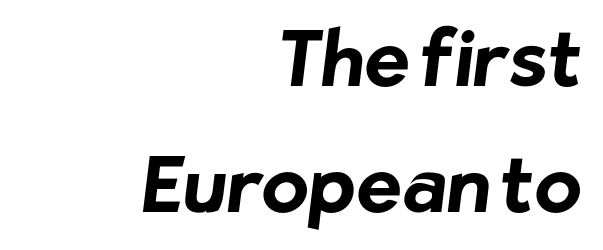
Weight check: bold — yes, fully. Think of a printed novel: that variable character pitch is what you see here. To sum up the face: it is a sans, with no serifs. Leftover space on each line is placed entirely before the opening word. The passage shown is not underscored anywhere.
